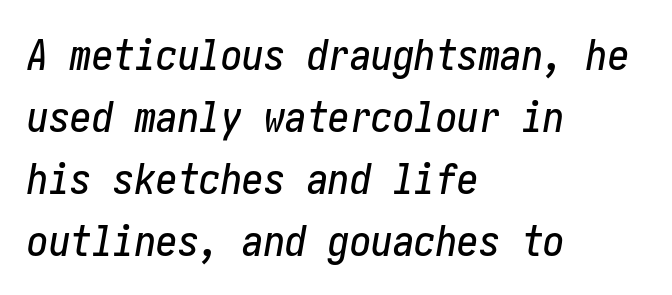
Q: Is the text italic (slanted)? A: Yes, it leans right by about 10 degrees.
Q: Is the text underlined? A: No.
Q: How is the paragraph aligned? A: Left-aligned.
Q: Is the spacing between letters normal or unusually wide? A: Normal.
Q: Is the spacing between lines tight, normal or loose? A: Normal.
Q: Width (condensed, normal, or wide)? A: Condensed.
Q: Stroke contrast? A: Low.
Q: x-height? A: Medium.
